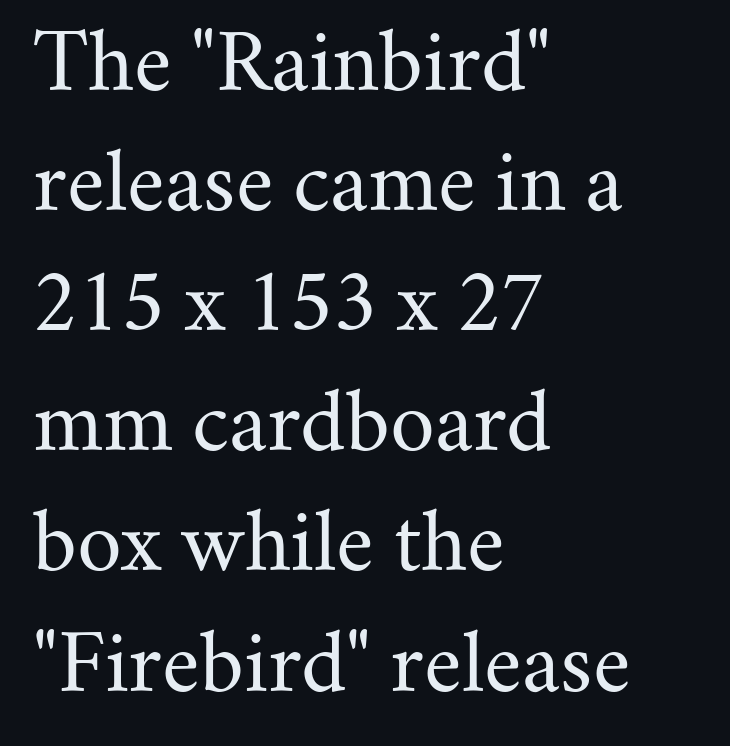
Q: Is the text bold? A: No.
Q: Is the text italic (slanted)? A: No, it is upright.
Q: Is the typeface a serif or a sans-serif typeface? A: Serif.
Q: Is the text underlined? A: No.
Q: How is the paragraph aligned? A: Left-aligned.
Q: Is the spacing between letters normal or unusually wide? A: Normal.
Q: Is the spacing between lines tight, normal or loose? A: Normal.
Q: Width (condensed, normal, or wide)? A: Normal.
Q: Stroke contrast? A: Medium.
Q: x-height? A: Small.
Q: Monospaced? A: No.
